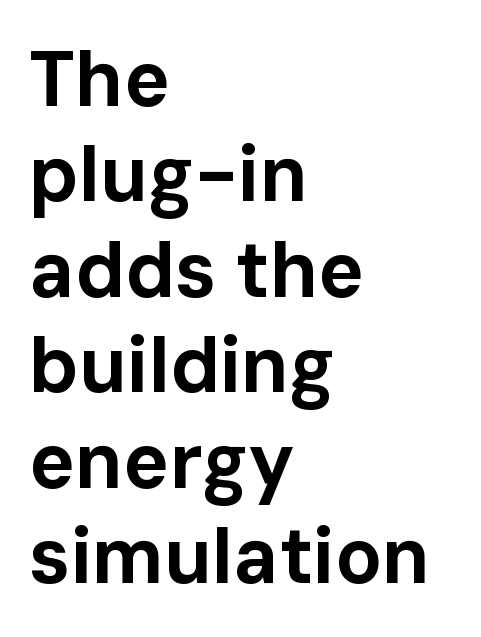
The image shows 77 px bold sans-serif type, upright; set left-aligned, line spacing 1.24x, normal letter spacing, not underlined; low stroke contrast and a medium x-height.
